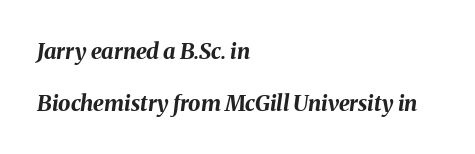
{"italic": "yes", "lean": "right", "slant_degrees": 8, "bold": "yes", "underline": "no", "align": "left", "line_spacing": "loose", "line_spacing_ratio": 2.35, "letter_spacing": "normal", "letter_spacing_em": 0.0, "glyph_px": 22}
